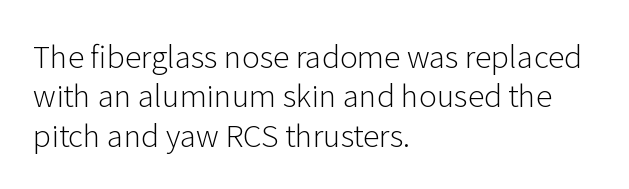
Anything drawn beneath the words? Only blank space. The rendering shows plain stroke endings on the letterforms — a sans-serif design. This rendering uses left alignment, leaving the right contour irregular. These lines were composed using upright roman letters. The letters advance in unequal steps, a hallmark of proportional type.
